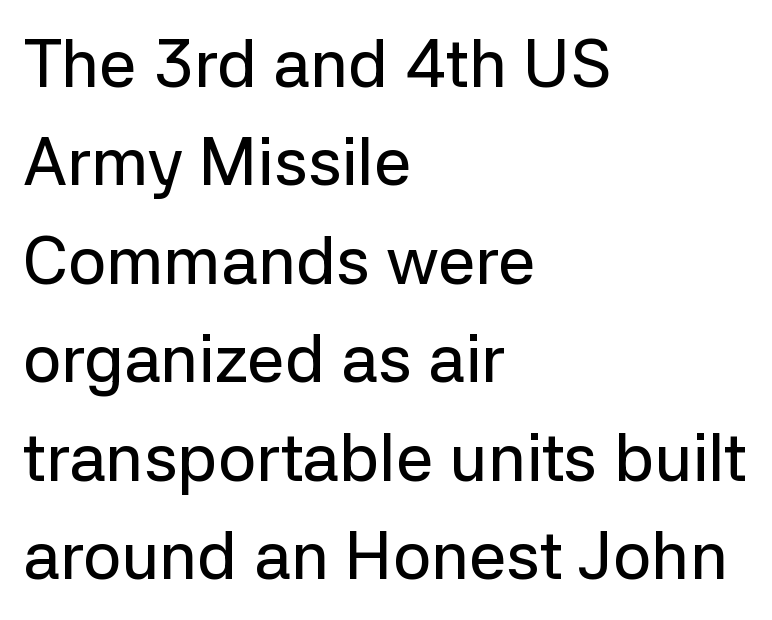
The image shows 67 px sans-serif type, upright; set left-aligned, normal line spacing (1.47x), normal letter spacing, not underlined; low stroke contrast and a medium x-height.
